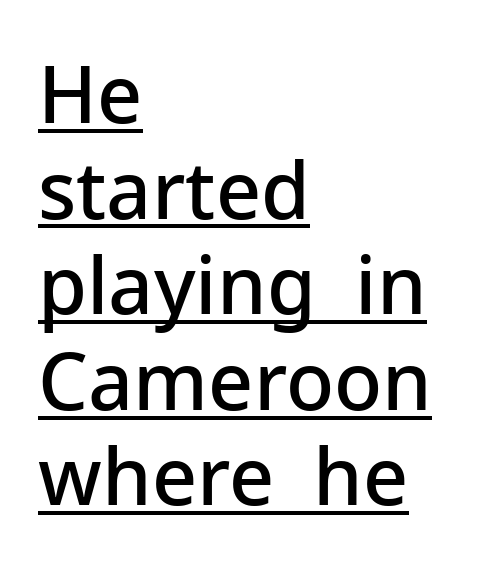
The image shows 79 px semibold sans-serif type, upright; set left-aligned, line spacing 1.21x, normal letter spacing, underlined; low stroke contrast and a medium x-height.
